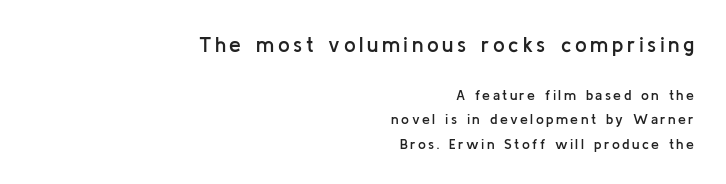
The passage shown is not underscored anywhere. When letters stand straight like this, we call the style roman or upright. Visually, the top section dominates because its glyphs are scaled up. Right-aligned paragraph, ragged on the left. Semibold letterforms, between regular and bold.
